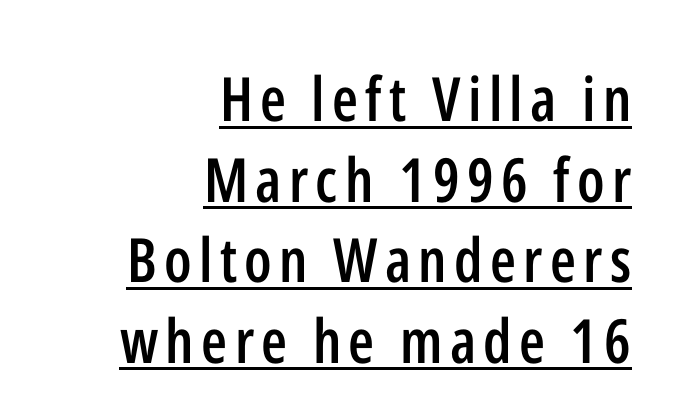
The image shows 61 px semibold, condensed sans-serif type, upright; set right-aligned, normal line spacing (1.32x), underlined; low stroke contrast and a medium x-height.
